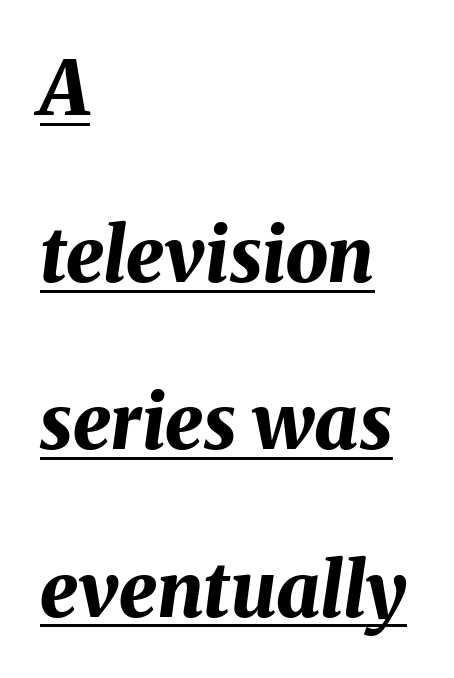
{"italic": "yes", "lean": "right", "slant_degrees": 8, "bold": "yes", "weight": "bold", "width": "normal", "stroke_contrast": "medium", "x_height": "medium", "monospaced": "no", "underline": "yes", "align": "left", "line_spacing": "loose", "line_spacing_ratio": 2.2, "letter_spacing": "normal", "letter_spacing_em": 0.0, "glyph_px": 76}
